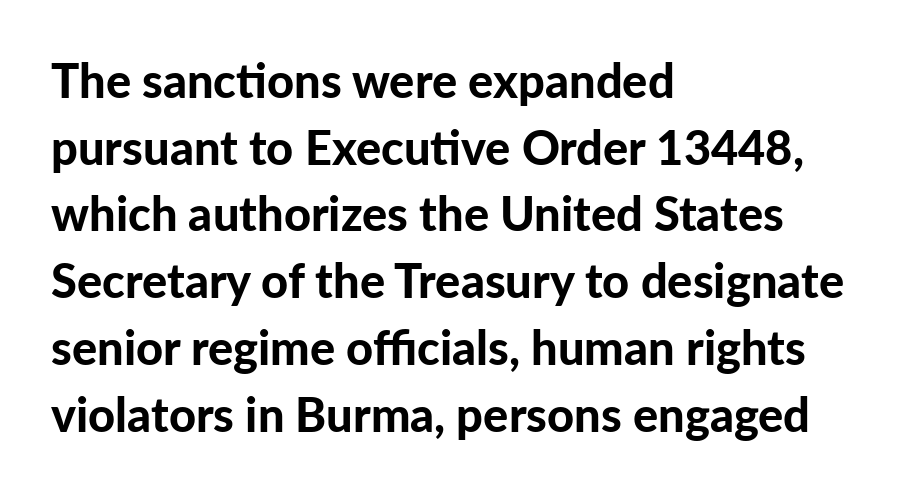
The image shows 47 px bold sans-serif type, upright; set left-aligned, normal line spacing (1.42x), normal letter spacing, not underlined; low stroke contrast and a medium x-height.
